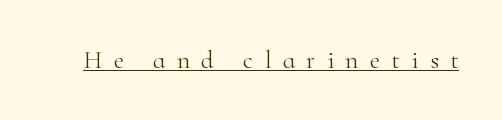
Q: Is the text bold? A: No.
Q: Is the text italic (slanted)? A: No, it is upright.
Q: Is the text underlined? A: Yes.
Q: Is the spacing between letters normal or unusually wide? A: Unusually wide.
